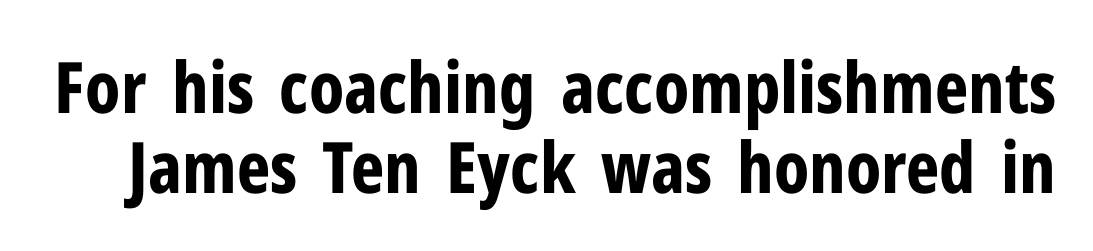
Bare-footed words on every line. The face used here is rendered with its standard letterfit. Is this a fixed-width face? No — the glyphs have proportional, varying widths. Caption: bold face, heavy strokes. The type sits square on the baseline with zero lean.
